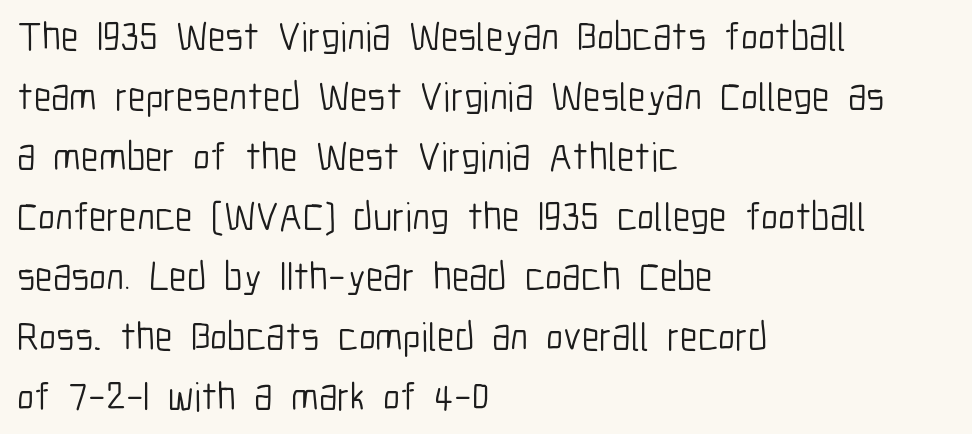
Q: Is the text bold? A: No.
Q: Is the text italic (slanted)? A: No, it is upright.
Q: Is the typeface a serif or a sans-serif typeface? A: Sans-serif.
Q: Is the text underlined? A: No.
Q: How is the paragraph aligned? A: Left-aligned.
Q: Is the spacing between letters normal or unusually wide? A: Normal.
Q: Is the spacing between lines tight, normal or loose? A: Normal.
Q: Width (condensed, normal, or wide)? A: Condensed.
Q: Stroke contrast? A: Low.
Q: x-height? A: Medium.
Q: Monospaced? A: No.
